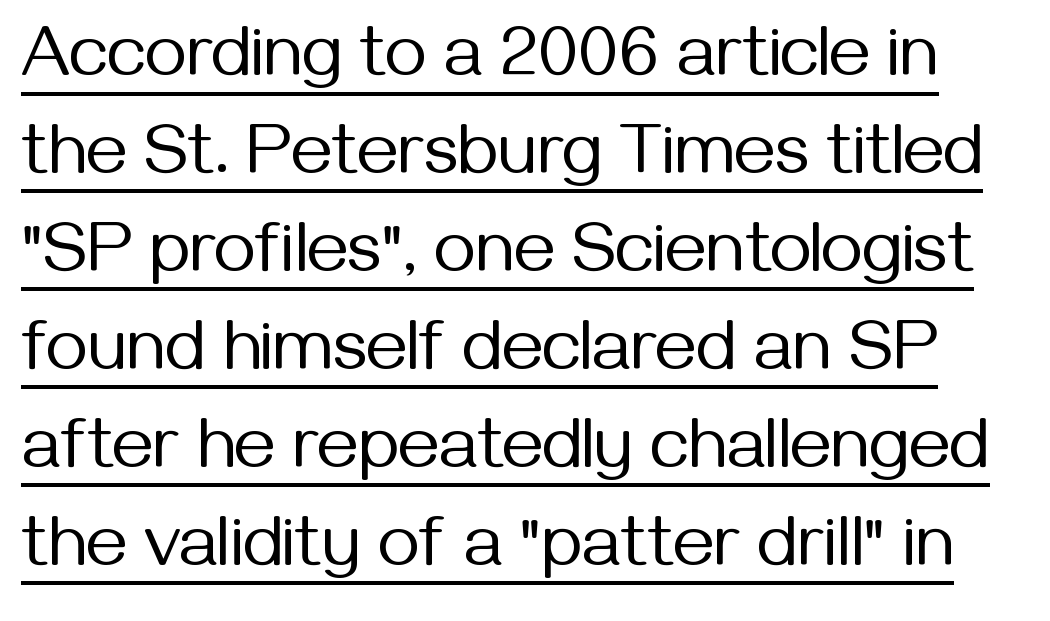
The image shows 72 px regular-weight sans-serif type, upright; set normal line spacing (1.36x), normal letter spacing, underlined; medium stroke contrast and a medium x-height.
